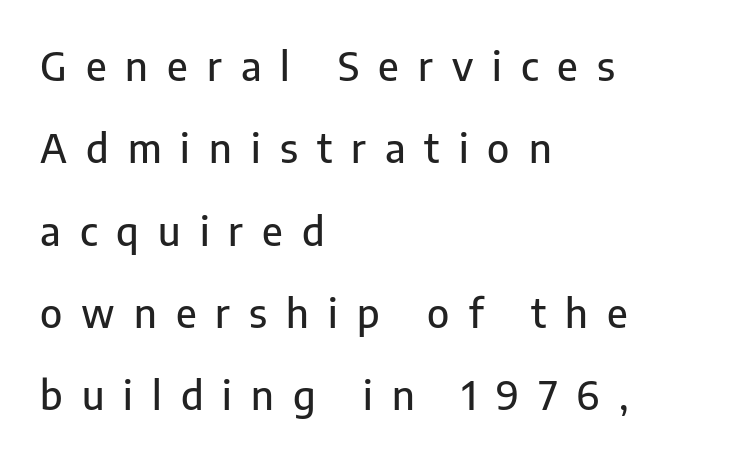
The image shows 39 px sans-serif type, upright; set left-aligned, loose line spacing (2.11x), unusually wide letter spacing (+0.49 em), not underlined; low stroke contrast and a medium x-height.
